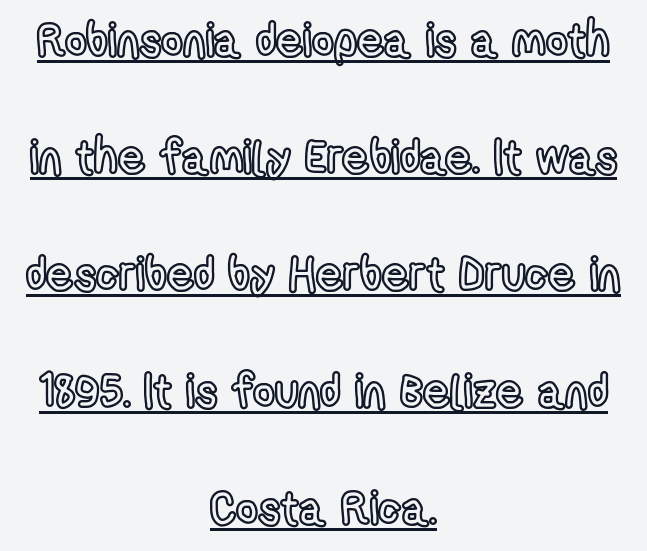
{"italic": "no", "width": "condensed", "x_height": "medium", "monospaced": "no", "underline": "yes", "align": "center", "line_spacing": "loose", "line_spacing_ratio": 2.49, "letter_spacing": "normal", "letter_spacing_em": 0.0, "glyph_px": 47}
